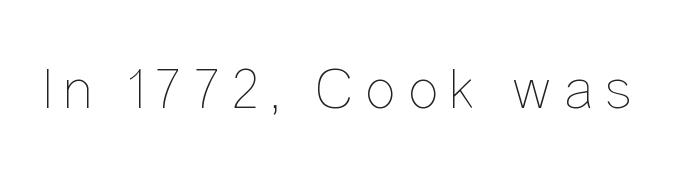
The image shows 59 px thin, condensed type, upright; set not underlined; low stroke contrast and a medium x-height.
